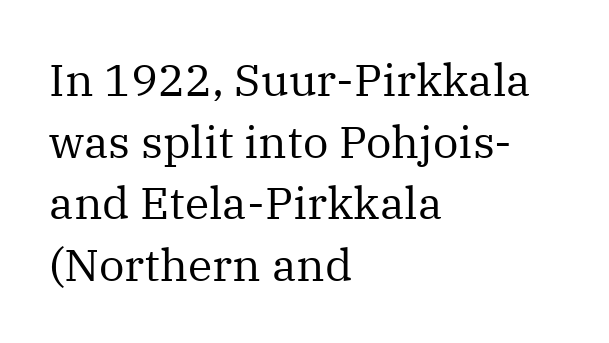
These lines sit exactly where default settings would place them. How are the letters spaced? Ordinarily, with no added tracking. The string is rendered with underlining switched off. Classification — serif. This is the regular roman posture of the typeface.
